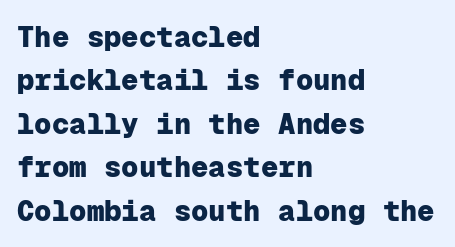
{"serif": "no", "italic": "no", "bold": "yes", "weight": "heavy", "width": "normal", "stroke_contrast": "low", "x_height": "medium", "monospaced": "yes", "underline": "no", "align": "left", "line_spacing": "normal", "line_spacing_ratio": 1.5, "letter_spacing": "normal", "letter_spacing_em": 0.0, "glyph_px": 29}
